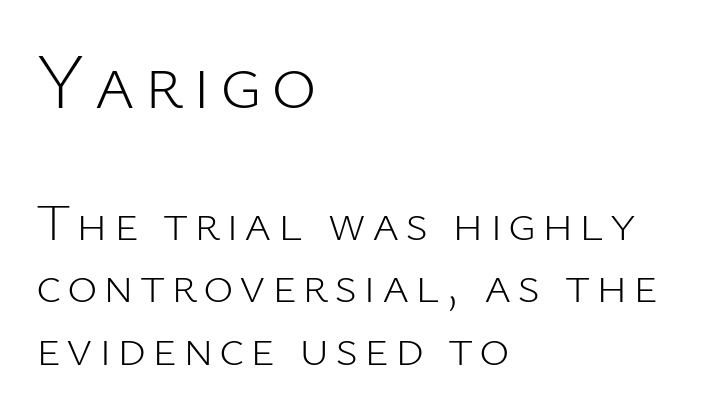
The image shows 78 px light sans-serif type, upright; set left-aligned, line spacing 1.2x, not underlined; the first (top) block is 1.5x larger; low stroke contrast and a medium x-height.
